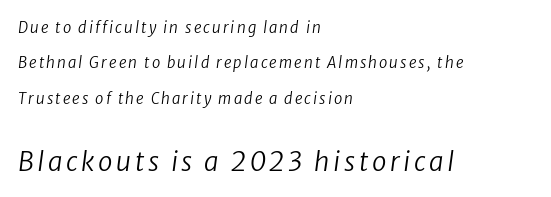
{"italic": "yes", "lean": "right", "slant_degrees": 8, "bold": "no", "underline": "no", "align": "left", "line_spacing": "loose", "line_spacing_ratio": 2.36, "larger_block": "second", "size_ratio": 1.73, "glyph_px": 26}
